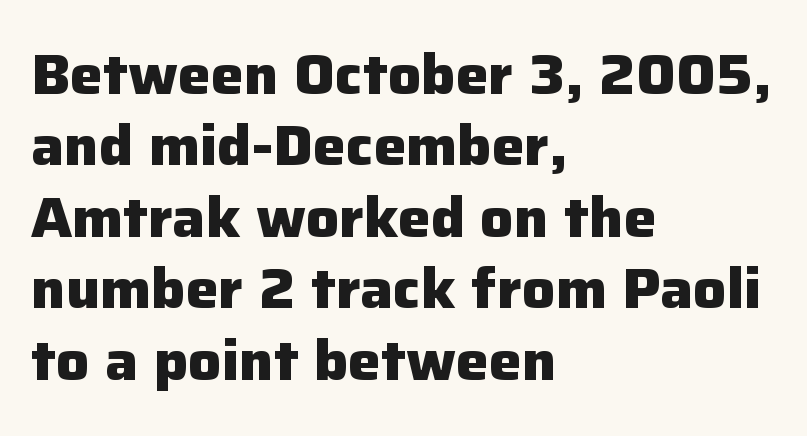
{"serif": "no", "italic": "no", "bold": "yes", "weight": "heavy", "width": "normal", "stroke_contrast": "low", "x_height": "medium", "monospaced": "no", "underline": "no", "align": "left", "line_spacing": "normal", "line_spacing_ratio": 1.3, "letter_spacing": "normal", "letter_spacing_em": 0.0, "glyph_px": 55}
